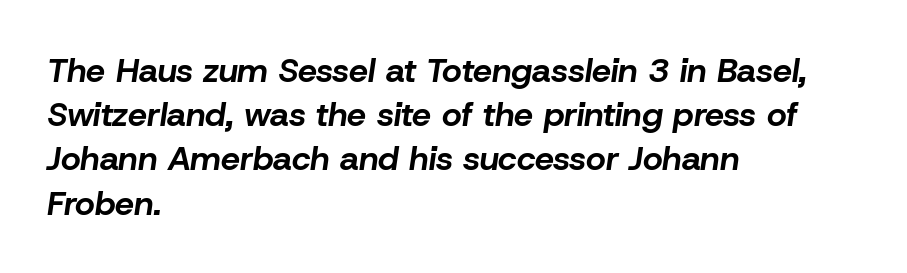
Q: Is the text bold? A: Yes.
Q: Is the text italic (slanted)? A: Yes, it leans right by about 8 degrees.
Q: Is the text underlined? A: No.
Q: How is the paragraph aligned? A: Left-aligned.
Q: Is the spacing between letters normal or unusually wide? A: Normal.
Q: Is the spacing between lines tight, normal or loose? A: Normal.
Q: Width (condensed, normal, or wide)? A: Normal.
Q: Stroke contrast? A: Low.
Q: x-height? A: Medium.
Q: Monospaced? A: No.
